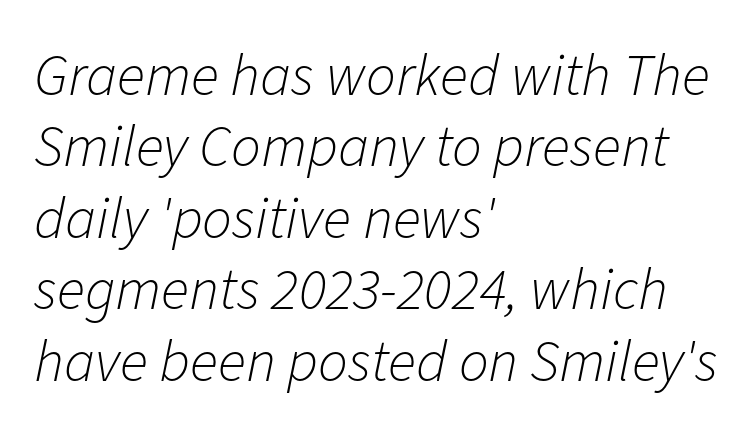
Q: Is the text bold? A: No.
Q: Is the text italic (slanted)? A: Yes, it leans right by about 11 degrees.
Q: Is the text underlined? A: No.
Q: How is the paragraph aligned? A: Left-aligned.
Q: Is the spacing between letters normal or unusually wide? A: Normal.
Q: Width (condensed, normal, or wide)? A: Normal.
Q: Stroke contrast? A: Low.
Q: x-height? A: Medium.
Q: Monospaced? A: No.
